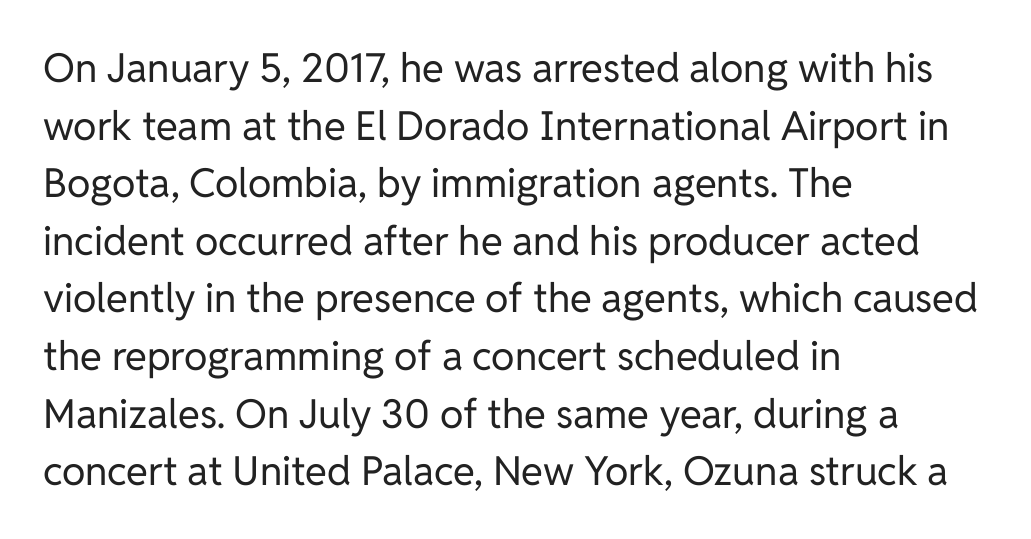
The image shows 40 px regular-weight sans-serif type, upright; set left-aligned, normal line spacing (1.44x), normal letter spacing, not underlined; low stroke contrast and a medium x-height.
